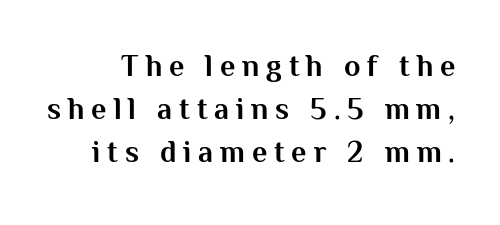
The image shows 30 px bold sans-serif type, upright; set normal line spacing (1.44x), unusually wide letter spacing (+0.23 em), not underlined; medium stroke contrast and a medium x-height.
